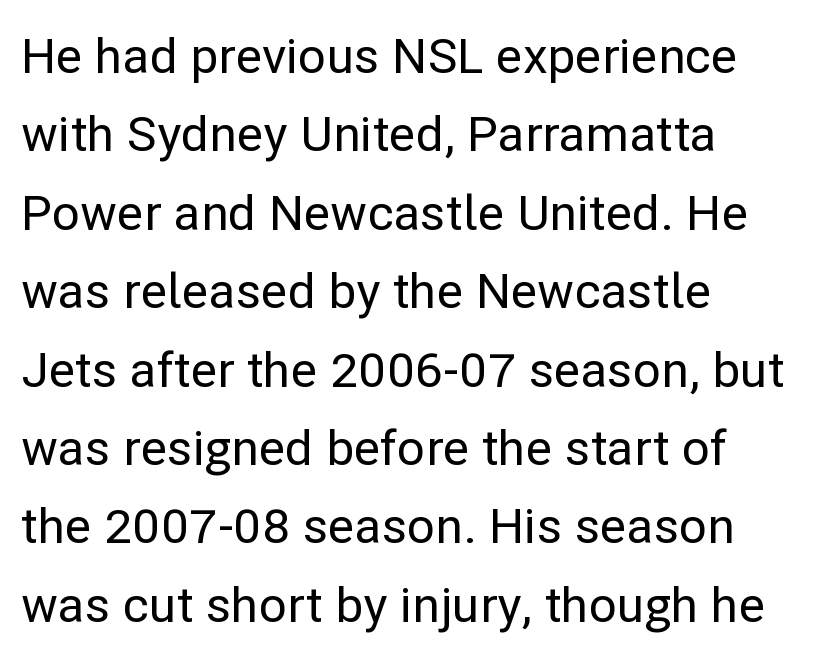
This rendering features lettering with no underline. To sum up the face: it is a sans, with no serifs. The face used here is proportionally spaced, like ordinary book or web type. Spacing between characters is what you'd get straight out of the box.
